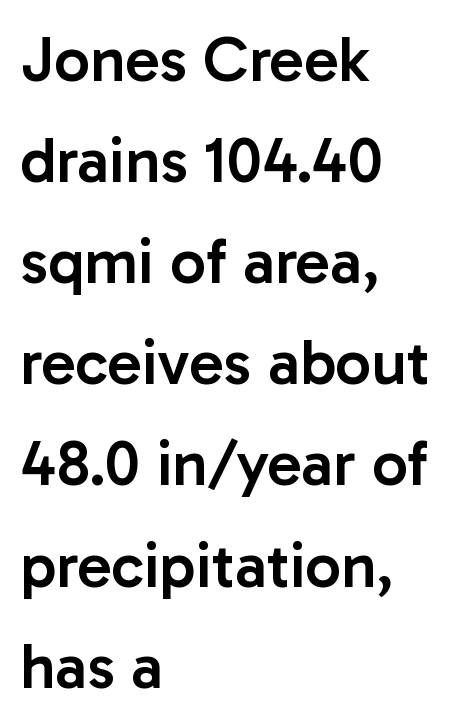
{"serif": "no", "italic": "no", "bold": "semi", "weight": "semibold", "width": "normal", "stroke_contrast": "low", "x_height": "medium", "monospaced": "no", "underline": "no", "align": "left", "line_spacing": "normal", "line_spacing_ratio": 1.58, "letter_spacing": "normal", "letter_spacing_em": 0.0, "glyph_px": 64}
